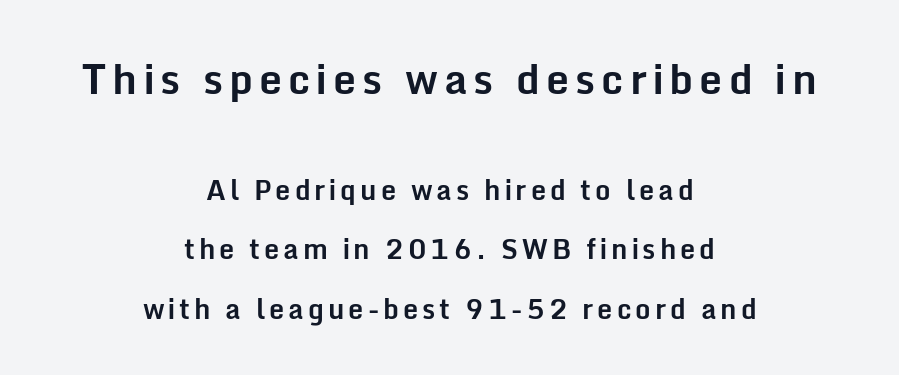
Which chunk is bigger? The first one — the top block dwarfs the bottom. Ascenders rise straight up at ninety degrees. Strong, thick strokes mark this as bold type. Typeset on center — no edge is straight. Examine the stroke ends and you'll find no serifs. Only glyphs here, with clear space below each row.
